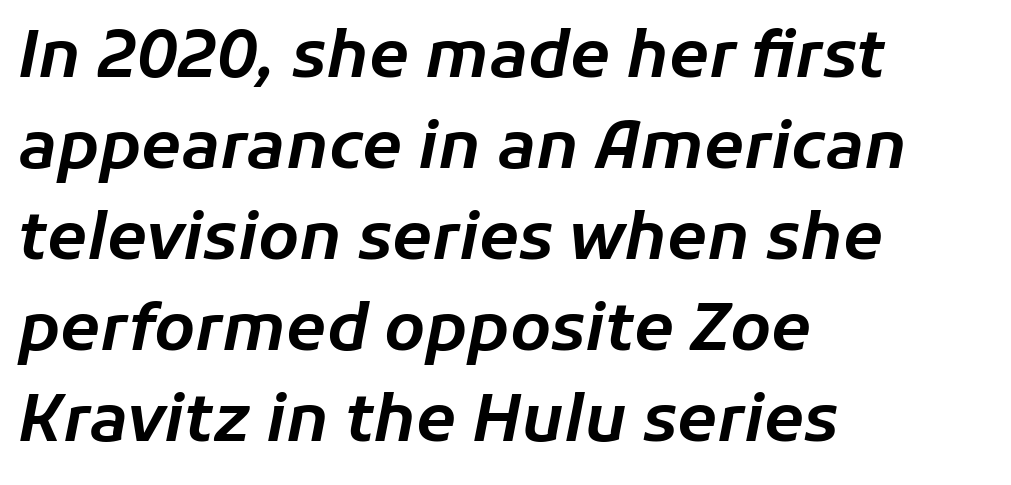
The rendering uses natural spacing where letterforms have individual widths. The space between consecutive lines is moderate. Type without underlining. These lines keep a tight, regular rhythm from letter to letter. Line beginnings align vertically; line endings do not. Characters are canted at an angle relative to the baseline's perpendicular.
